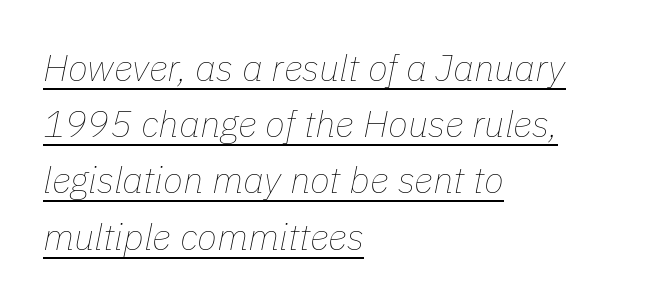
{"italic": "yes", "lean": "right", "slant_degrees": 11, "bold": "no", "weight": "thin", "width": "normal", "stroke_contrast": "low", "x_height": "medium", "monospaced": "no", "underline": "yes", "align": "left", "line_spacing": "normal", "line_spacing_ratio": 1.52, "letter_spacing": "normal", "letter_spacing_em": 0.0, "glyph_px": 37}
